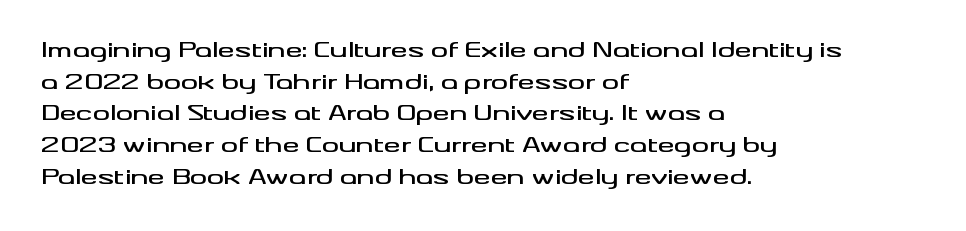
The image shows 21 px text type, upright; set left-aligned, normal line spacing (1.51x), normal letter spacing, not underlined.
